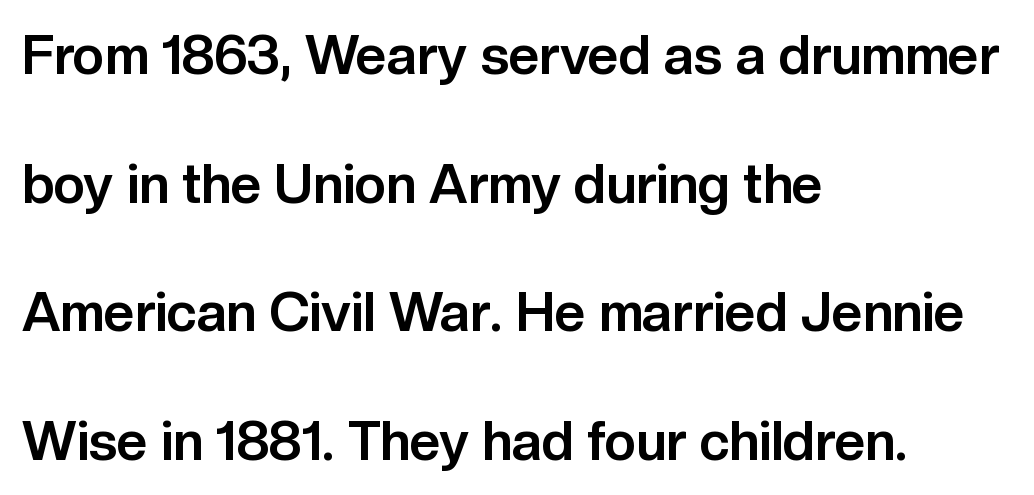
Q: Is the text bold? A: Yes.
Q: Is the text italic (slanted)? A: No, it is upright.
Q: Is the typeface a serif or a sans-serif typeface? A: Sans-serif.
Q: Is the text underlined? A: No.
Q: How is the paragraph aligned? A: Left-aligned.
Q: Is the spacing between letters normal or unusually wide? A: Normal.
Q: Is the spacing between lines tight, normal or loose? A: Loose.
Q: Width (condensed, normal, or wide)? A: Normal.
Q: Stroke contrast? A: Low.
Q: x-height? A: Medium.
Q: Monospaced? A: No.
